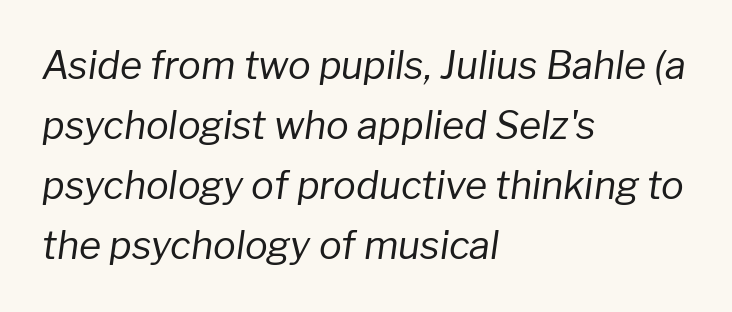
The image shows 38 px regular-weight type, italic (leaning right); set left-aligned, normal line spacing (1.58x), normal letter spacing, not underlined; low stroke contrast and a medium x-height.
